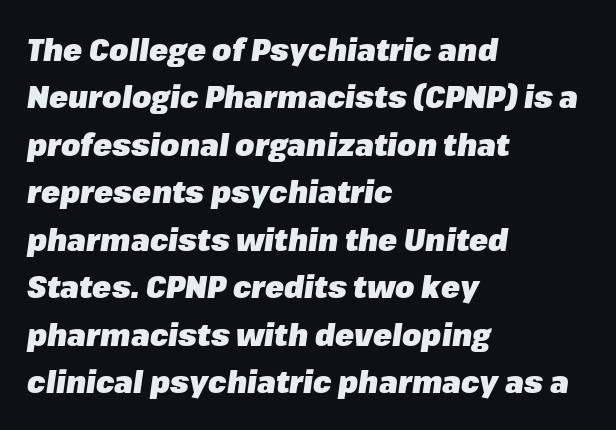
Notice how descenders clear the ascenders below comfortably — that's standard leading. Is the type bold? Yes — the strokes are clearly thick and heavy. The type is set solid horizontally, with unmodified tracking. Slanted lettering throughout. Casual observation: everything's shoved over to the left.
